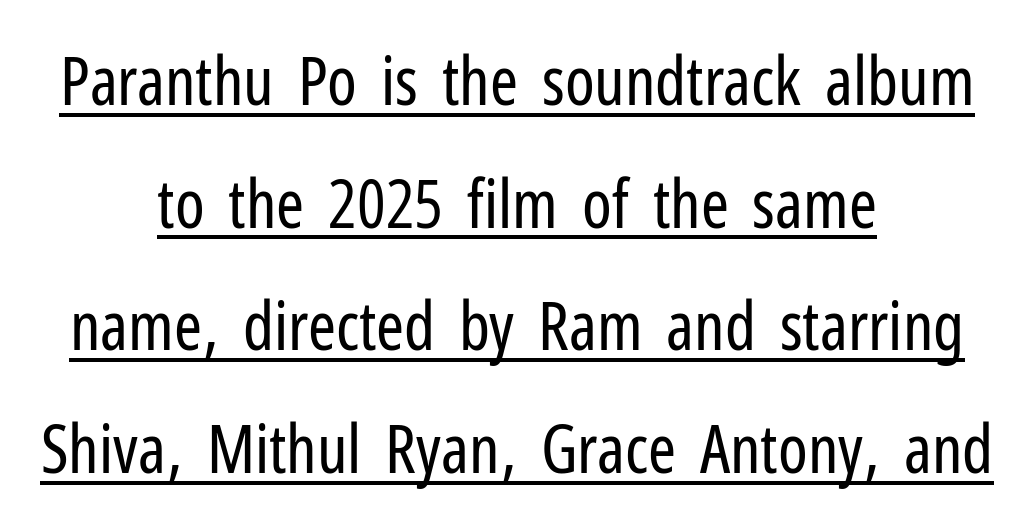
Notice how a bar underscores the lettering throughout. What kind of face is this? One without serifs — a sans. Unbolded letterforms with no extra heft. The gaps between neighbouring characters are ordinary and unremarkable. These lines are rendered in a variable-pitch font.
